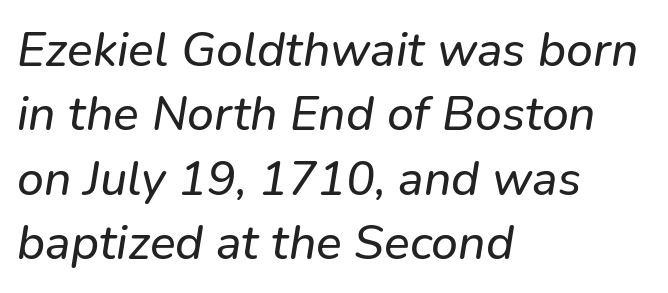
{"serif": "no", "width": "normal", "stroke_contrast": "low", "x_height": "medium", "monospaced": "no", "underline": "no", "align": "left", "line_spacing": "normal", "line_spacing_ratio": 1.34, "letter_spacing": "normal", "letter_spacing_em": 0.0, "glyph_px": 48}
